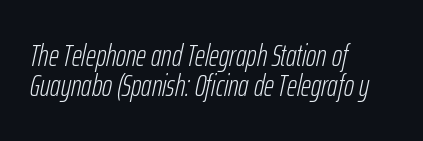
Q: Is the text bold? A: No.
Q: Is the text italic (slanted)? A: Yes, it leans right by about 12 degrees.
Q: Is the text underlined? A: No.
Q: How is the paragraph aligned? A: Left-aligned.
Q: Is the spacing between letters normal or unusually wide? A: Normal.
Q: Is the spacing between lines tight, normal or loose? A: Tight.
Q: Width (condensed, normal, or wide)? A: Condensed.
Q: Stroke contrast? A: Low.
Q: x-height? A: Medium.
Q: Monospaced? A: No.
